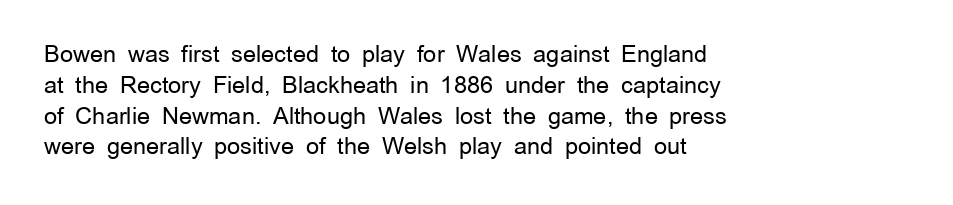
{"italic": "no", "bold": "no", "underline": "no", "align": "left", "line_spacing": "normal", "line_spacing_ratio": 1.34, "letter_spacing": "normal", "letter_spacing_em": 0.0, "glyph_px": 23}
